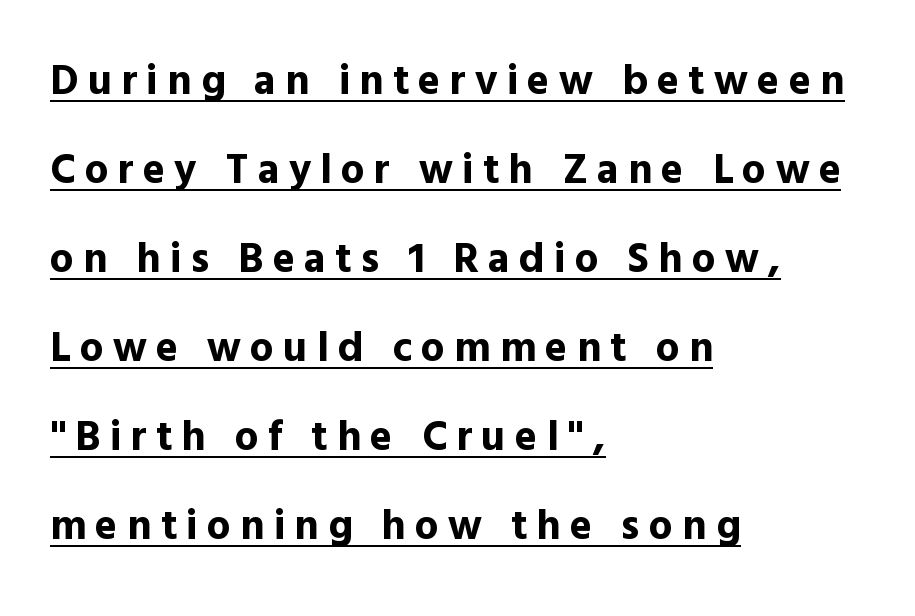
The letters advance in unequal steps, a hallmark of proportional type. Stroke terminals: plain, sans-serif. A dark, heavy texture on the line: the type is bold. A typesetter would mark this as roman, not italic. What's the leading like? Stretched, with rows far apart. The letterforms stand isolated, each surrounded by extra space.
